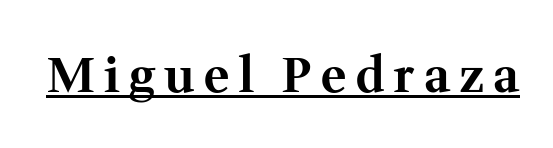
{"serif": "yes", "italic": "no", "bold": "yes", "weight": "bold", "width": "normal", "stroke_contrast": "medium", "x_height": "medium", "monospaced": "no", "underline": "yes", "letter_spacing": "wide", "letter_spacing_em": 0.2, "glyph_px": 48}
